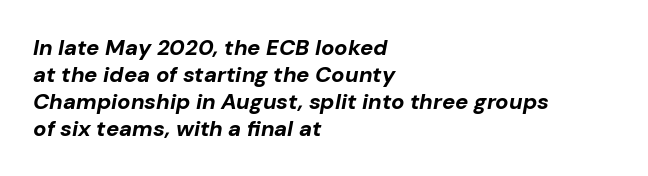
{"italic": "yes", "lean": "right", "slant_degrees": 10, "bold": "yes", "underline": "no", "align": "left", "line_spacing_ratio": 1.22, "letter_spacing": "normal", "letter_spacing_em": 0.0, "glyph_px": 22}
